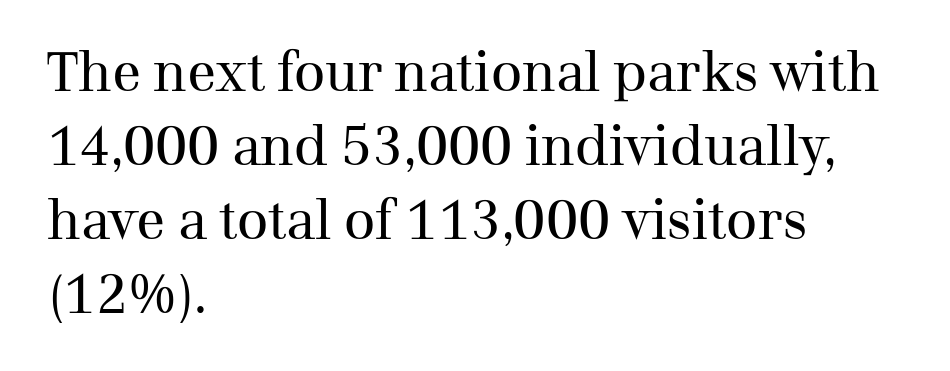
{"serif": "yes", "italic": "no", "bold": "no", "weight": "regular", "width": "normal", "stroke_contrast": "medium", "x_height": "medium", "monospaced": "no", "underline": "no", "align": "left", "line_spacing": "normal", "line_spacing_ratio": 1.37, "letter_spacing": "normal", "letter_spacing_em": 0.0, "glyph_px": 54}
